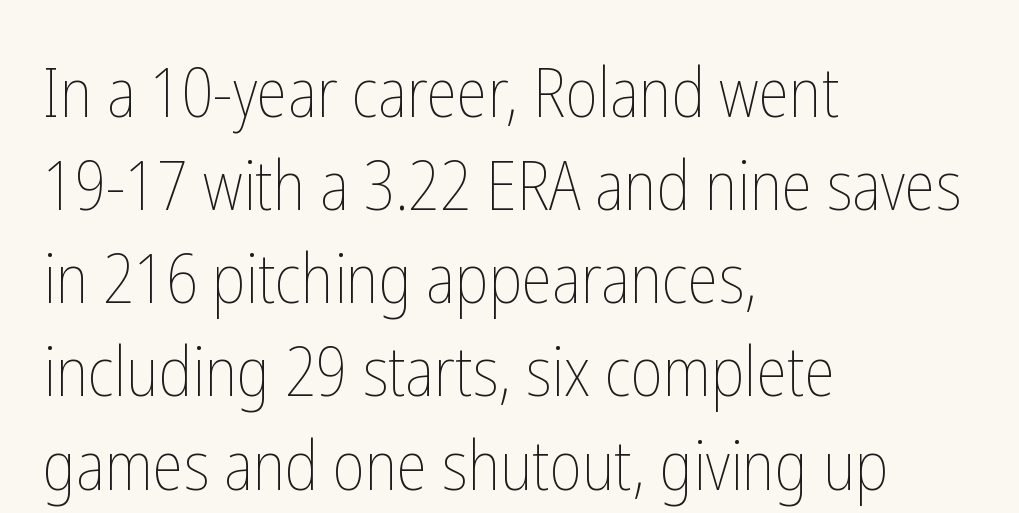
The image shows 69 px thin, condensed type, upright; set left-aligned, normal line spacing (1.35x), normal letter spacing, not underlined; low stroke contrast and a medium x-height.
